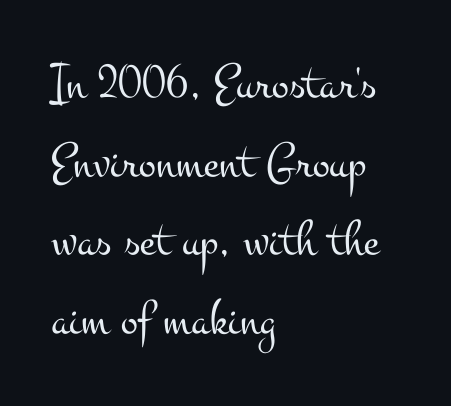
Typographically, this falls in the serif category. The lines in this sample share a left origin and differ only in where they stop. The face used here is proportionally spaced, like ordinary book or web type. The rows are spaced the way most documents space them. Tracking here is standard; glyphs follow each other at the usual distance.
